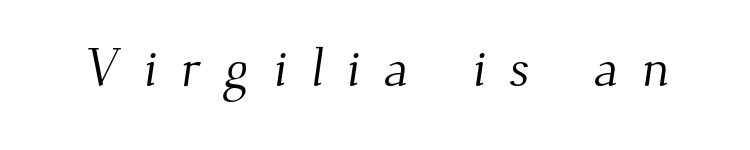
The image shows 53 px light serif type; set unusually wide letter spacing (+0.45 em), not underlined; medium stroke contrast and a small x-height.
